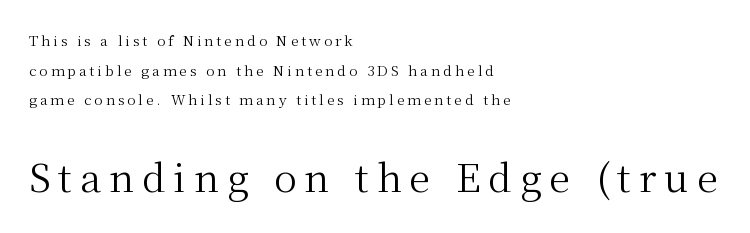
The image shows 38 px regular-weight serif type, upright; set left-aligned, loose line spacing (2.11x), unusually wide letter spacing (+0.21 em), not underlined; the second (bottom) block is 2.71x larger; medium stroke contrast and a medium x-height.
